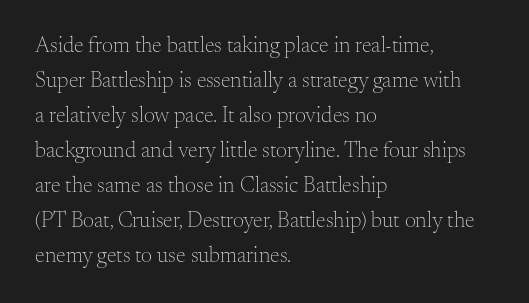
Every stem runs plumb, perpendicular to the baseline. Ink coverage per letter is moderate at most. Does extra space separate the letters? No, they use regular spacing. Line starts are locked; line ends wander. If you measured baseline to baseline, you'd find a middling distance.
